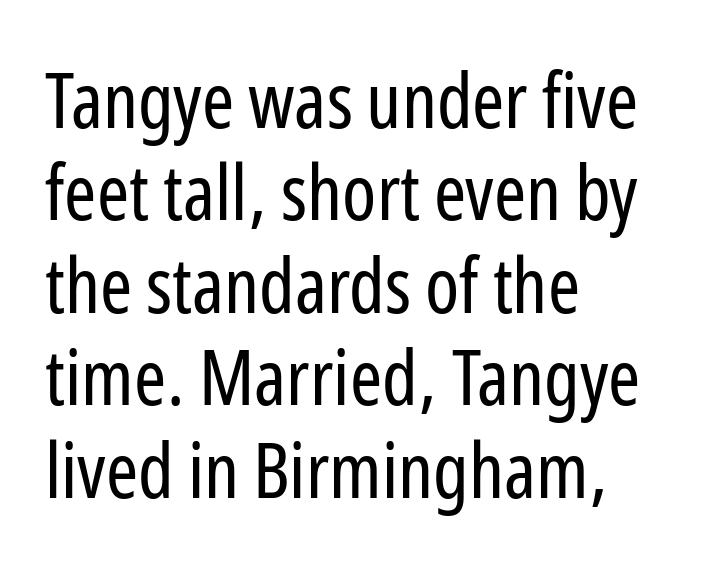
The image shows 77 px regular-weight, condensed sans-serif type, upright; set left-aligned, line spacing 1.2x, normal letter spacing, not underlined; low stroke contrast and a medium x-height.
